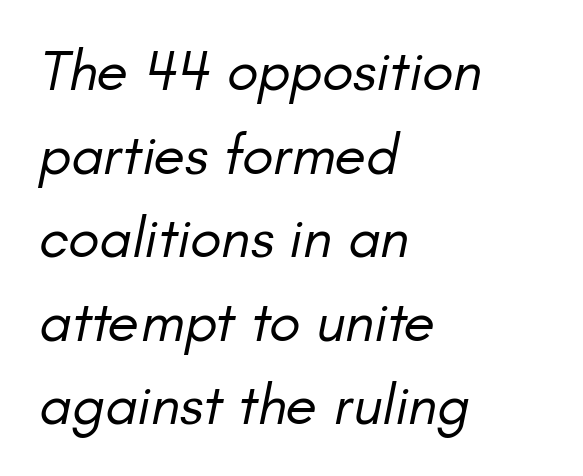
{"italic": "yes", "lean": "right", "slant_degrees": 11, "bold": "no", "weight": "regular", "width": "normal", "stroke_contrast": "low", "x_height": "small", "monospaced": "no", "underline": "no", "align": "left", "line_spacing": "normal", "line_spacing_ratio": 1.44, "letter_spacing": "normal", "letter_spacing_em": 0.0, "glyph_px": 58}
